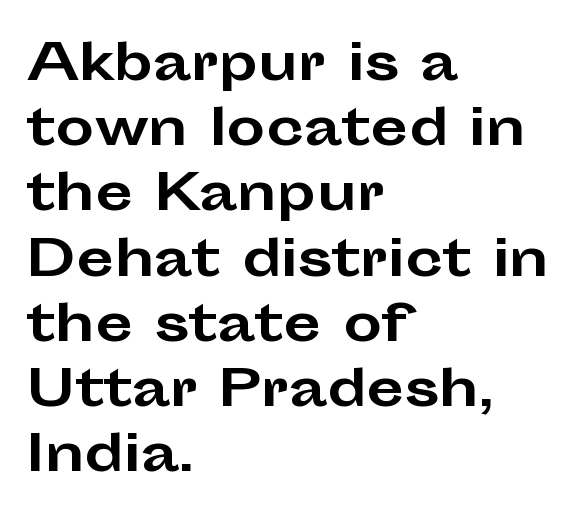
Q: Is the text bold? A: Yes.
Q: Is the text italic (slanted)? A: No, it is upright.
Q: Is the typeface a serif or a sans-serif typeface? A: Sans-serif.
Q: Is the text underlined? A: No.
Q: How is the paragraph aligned? A: Left-aligned.
Q: Is the spacing between letters normal or unusually wide? A: Normal.
Q: Is the spacing between lines tight, normal or loose? A: Normal.
Q: Width (condensed, normal, or wide)? A: Wide.
Q: Stroke contrast? A: Low.
Q: x-height? A: Medium.
Q: Monospaced? A: No.
